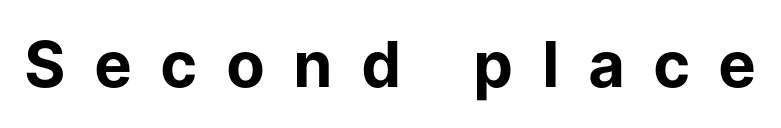
Q: Is the text bold? A: Yes.
Q: Is the text italic (slanted)? A: No, it is upright.
Q: Is the typeface a serif or a sans-serif typeface? A: Sans-serif.
Q: Is the text underlined? A: No.
Q: Is the spacing between letters normal or unusually wide? A: Unusually wide.
Q: Width (condensed, normal, or wide)? A: Normal.
Q: Stroke contrast? A: Low.
Q: x-height? A: Medium.
Q: Monospaced? A: No.
